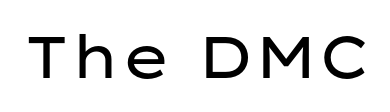
{"serif": "no", "italic": "no", "bold": "no", "weight": "regular", "width": "wide", "stroke_contrast": "low", "x_height": "medium", "monospaced": "no", "underline": "no", "letter_spacing": "normal", "letter_spacing_em": 0.0, "glyph_px": 59}
